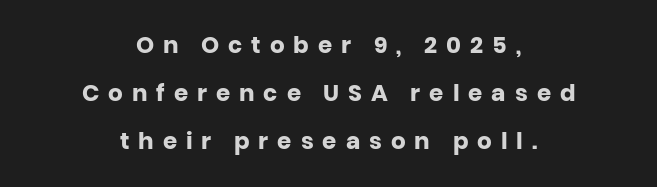
{"italic": "no", "bold": "yes", "underline": "no", "align": "center", "line_spacing": "loose", "line_spacing_ratio": 2.09, "letter_spacing": "wide", "letter_spacing_em": 0.39, "glyph_px": 23}
